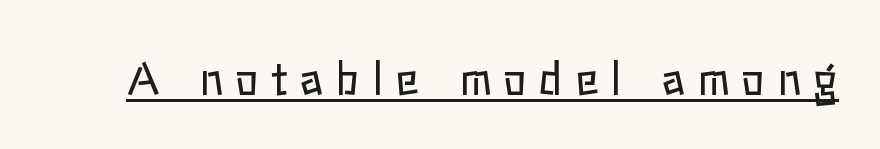
{"italic": "no", "bold": "no", "weight": "regular", "width": "normal", "stroke_contrast": "low", "x_height": "medium", "monospaced": "no", "underline": "yes", "letter_spacing": "wide", "letter_spacing_em": 0.28, "glyph_px": 44}
